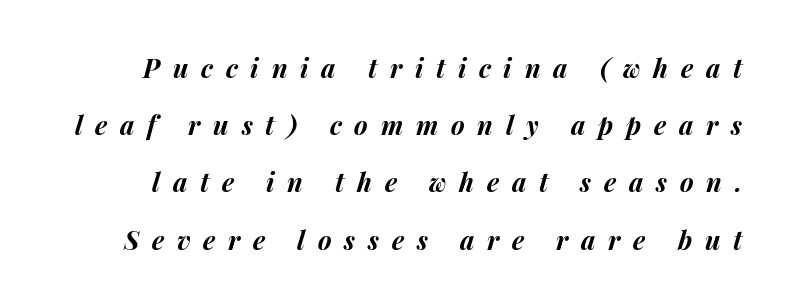
{"italic": "yes", "lean": "right", "slant_degrees": 14, "bold": "yes", "underline": "no", "line_spacing": "loose", "line_spacing_ratio": 2.2, "letter_spacing": "wide", "letter_spacing_em": 0.49, "glyph_px": 26}
